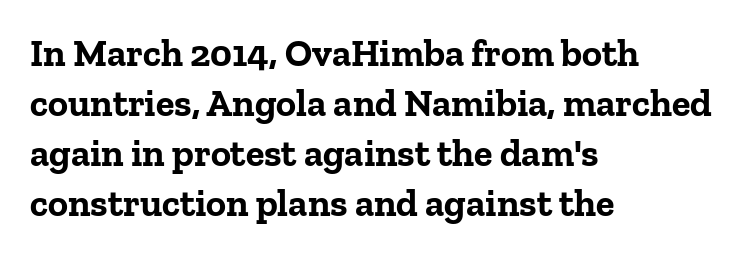
Lines of text with bare space underneath. A typesetter would call this proportional, since set widths differ per character. Stroke terminals: seriffed. Tracking here is standard; glyphs follow each other at the usual distance. Leftover space on each line is placed entirely after the last word.
